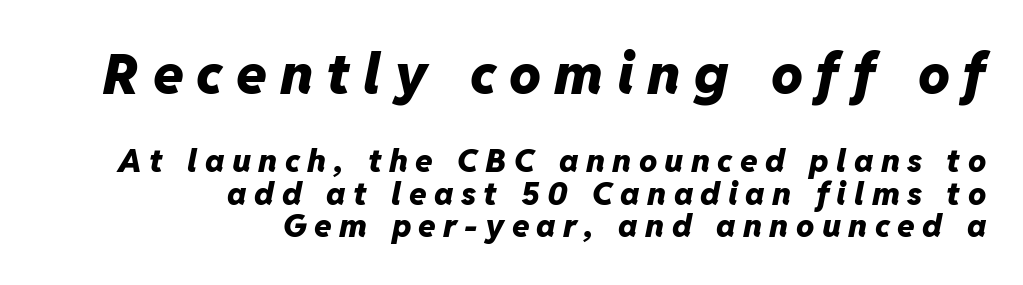
{"italic": "yes", "lean": "right", "slant_degrees": 11, "bold": "yes", "weight": "heavy", "width": "normal", "stroke_contrast": "low", "x_height": "medium", "monospaced": "no", "underline": "no", "align": "right", "line_spacing": "tight", "line_spacing_ratio": 1.02, "letter_spacing": "wide", "letter_spacing_em": 0.23, "larger_block": "first", "size_ratio": 1.75, "glyph_px": 56}
